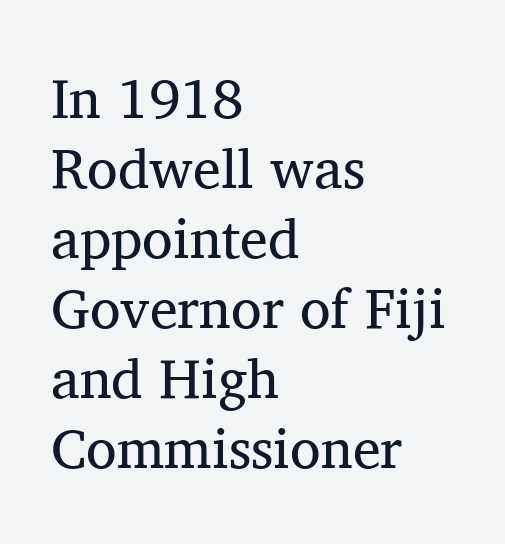
Q: Is the text bold? A: No.
Q: Is the text italic (slanted)? A: No, it is upright.
Q: Is the typeface a serif or a sans-serif typeface? A: Serif.
Q: Is the text underlined? A: No.
Q: How is the paragraph aligned? A: Left-aligned.
Q: Is the spacing between letters normal or unusually wide? A: Normal.
Q: Is the spacing between lines tight, normal or loose? A: Normal.
Q: Width (condensed, normal, or wide)? A: Normal.
Q: Stroke contrast? A: Medium.
Q: x-height? A: Medium.
Q: Monospaced? A: No.
